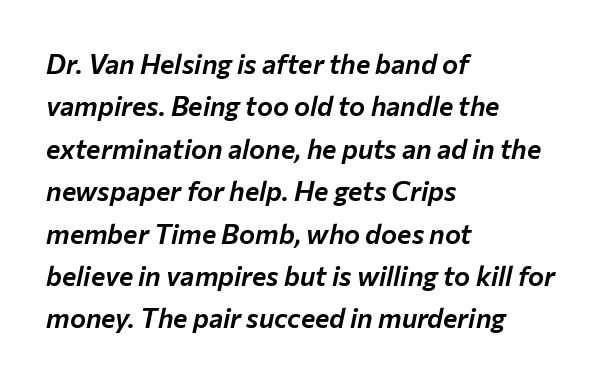
The image shows 27 px text type, italic (leaning right); set left-aligned, normal line spacing (1.57x), normal letter spacing, not underlined.
